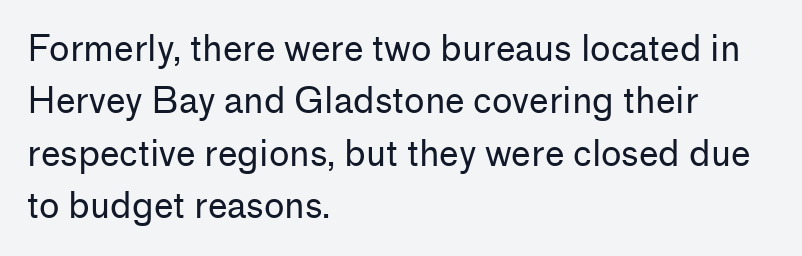
{"serif": "no", "italic": "no", "bold": "no", "weight": "regular", "width": "normal", "stroke_contrast": "low", "x_height": "medium", "monospaced": "no", "underline": "no", "align": "left", "line_spacing": "normal", "line_spacing_ratio": 1.5, "letter_spacing": "normal", "letter_spacing_em": 0.0, "glyph_px": 35}
